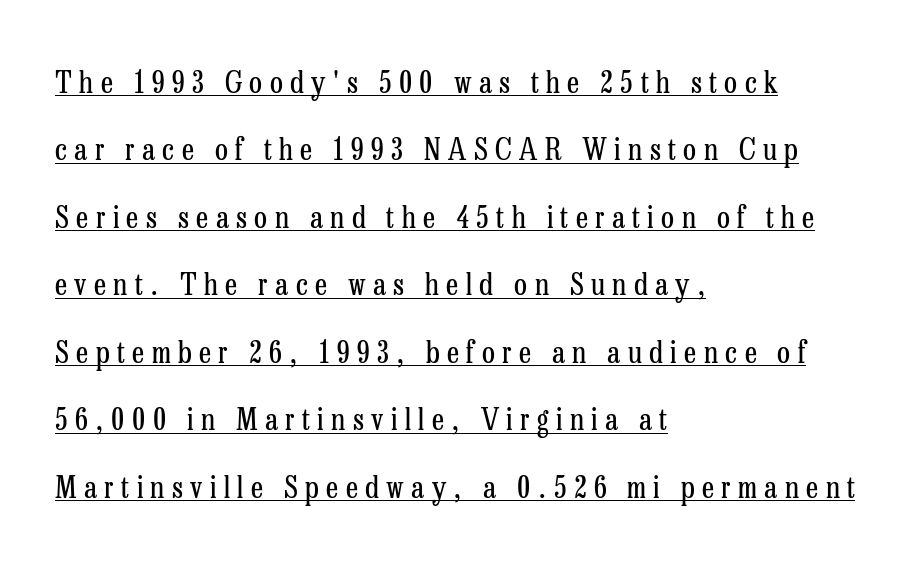
{"serif": "yes", "italic": "no", "bold": "no", "weight": "regular", "width": "condensed", "stroke_contrast": "low", "x_height": "medium", "monospaced": "no", "underline": "yes", "align": "left", "line_spacing": "loose", "line_spacing_ratio": 2.25, "letter_spacing": "wide", "letter_spacing_em": 0.25, "glyph_px": 30}
